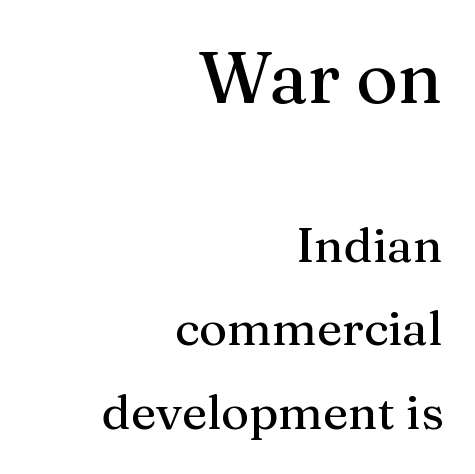
The image shows 72 px serif type, upright; set right-aligned, line spacing 1.74x, normal letter spacing, not underlined; the first (top) block is 1.5x larger; medium stroke contrast and a medium x-height.
